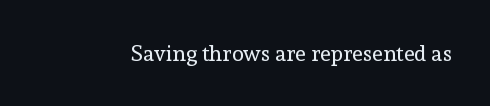
{"italic": "no", "bold": "no", "underline": "no", "letter_spacing": "normal", "letter_spacing_em": 0.0, "glyph_px": 22}
